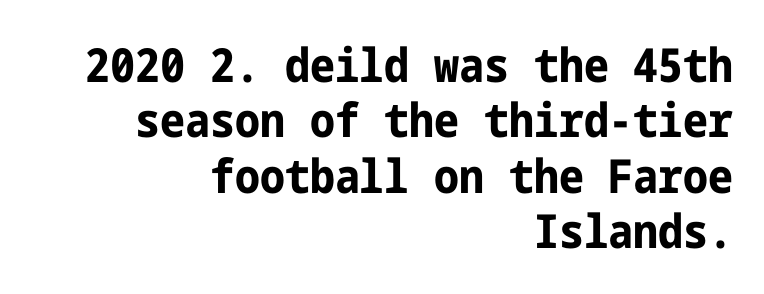
{"serif": "no", "italic": "no", "bold": "yes", "weight": "bold", "width": "condensed", "stroke_contrast": "low", "x_height": "medium", "underline": "no", "align": "right", "line_spacing_ratio": 1.18, "letter_spacing": "normal", "letter_spacing_em": 0.0, "glyph_px": 47}
